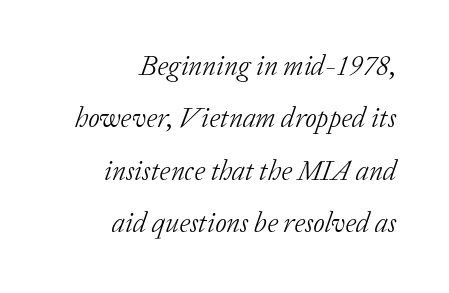
Q: Is the text bold? A: No.
Q: Is the text italic (slanted)? A: Yes, it leans right by about 20 degrees.
Q: Is the typeface a serif or a sans-serif typeface? A: Serif.
Q: Is the text underlined? A: No.
Q: How is the paragraph aligned? A: Right-aligned.
Q: Is the spacing between letters normal or unusually wide? A: Normal.
Q: Width (condensed, normal, or wide)? A: Normal.
Q: Stroke contrast? A: Low.
Q: x-height? A: Medium.
Q: Monospaced? A: No.
